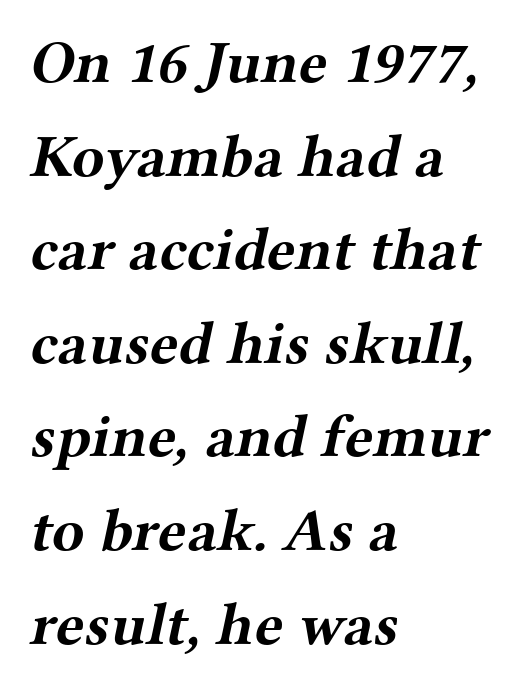
The image shows 60 px bold, wide serif type; set left-aligned, normal line spacing (1.56x), normal letter spacing, not underlined; medium stroke contrast and a medium x-height.
